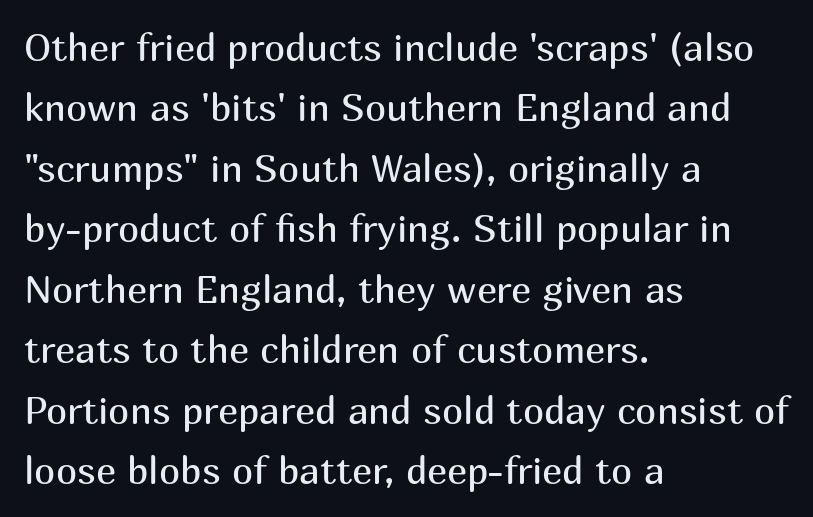
The weight would be labelled regular, book, light, or lighter still. Is the block centered? No — it sits flush against the left margin. Character widths vary here, with narrow letters taking less room than wide ones. These lines keep a tight, regular rhythm from letter to letter.
